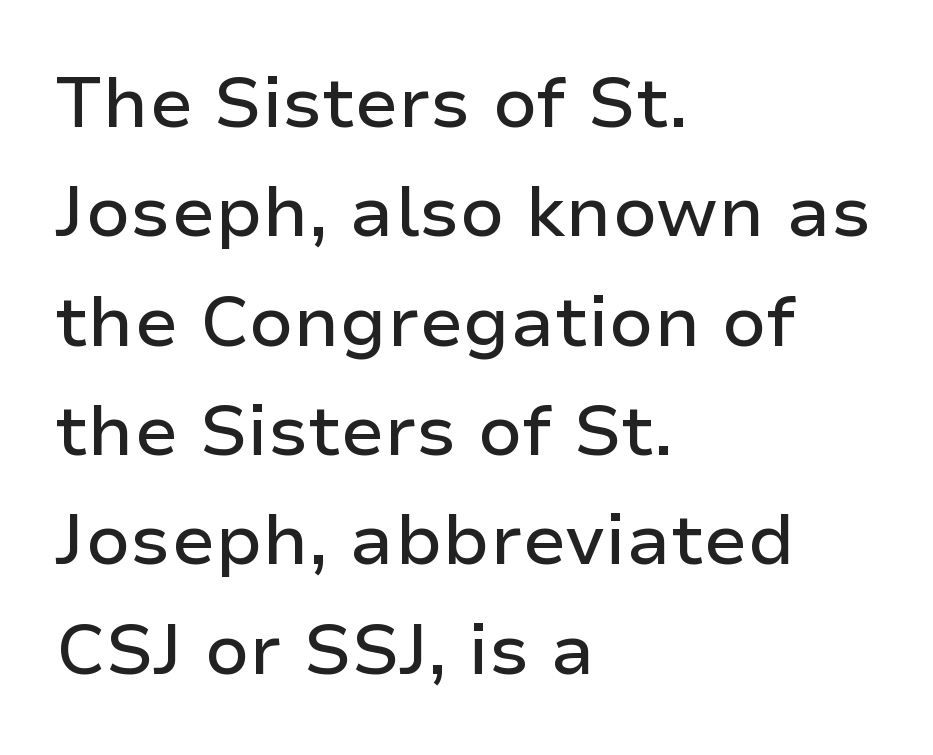
The image shows 71 px sans-serif type, upright; set left-aligned, normal line spacing (1.54x), normal letter spacing, not underlined; low stroke contrast and a medium x-height.
